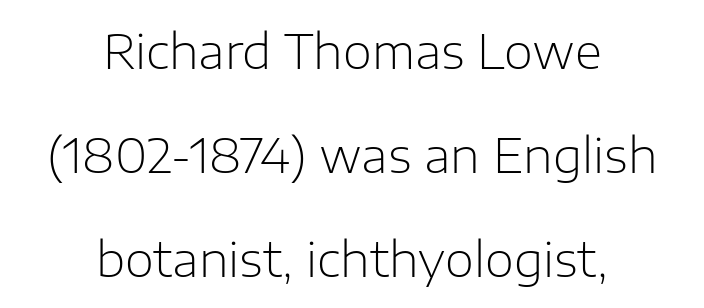
Q: Is the text bold? A: No.
Q: Is the text italic (slanted)? A: No, it is upright.
Q: Is the typeface a serif or a sans-serif typeface? A: Sans-serif.
Q: Is the text underlined? A: No.
Q: How is the paragraph aligned? A: Centered.
Q: Is the spacing between letters normal or unusually wide? A: Normal.
Q: Is the spacing between lines tight, normal or loose? A: Loose.
Q: Width (condensed, normal, or wide)? A: Normal.
Q: Stroke contrast? A: Low.
Q: x-height? A: Medium.
Q: Monospaced? A: No.
